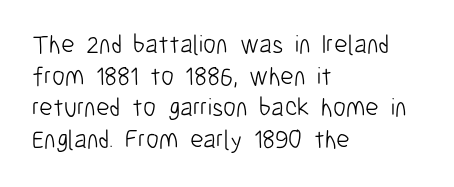
Nope, not italic — everything's standing straight. The font is comparable to plain body text, perhaps lighter. Inter-character spacing is left at the font's built-in metrics. The zone under the glyphs is completely vacant. These lines are set flush left with a ragged right edge.
